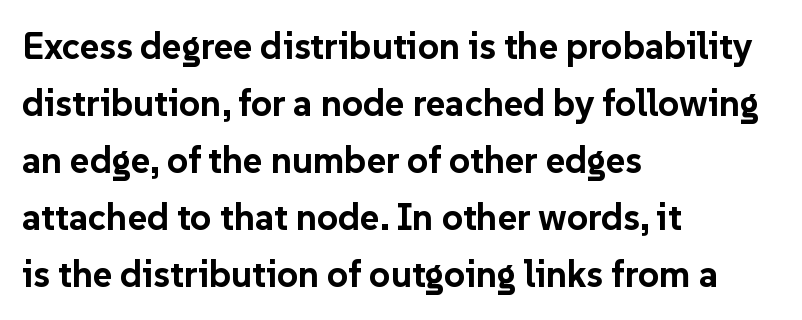
The image shows 37 px bold sans-serif type, upright; set left-aligned, normal line spacing (1.54x), normal letter spacing, not underlined; low stroke contrast and a medium x-height.
